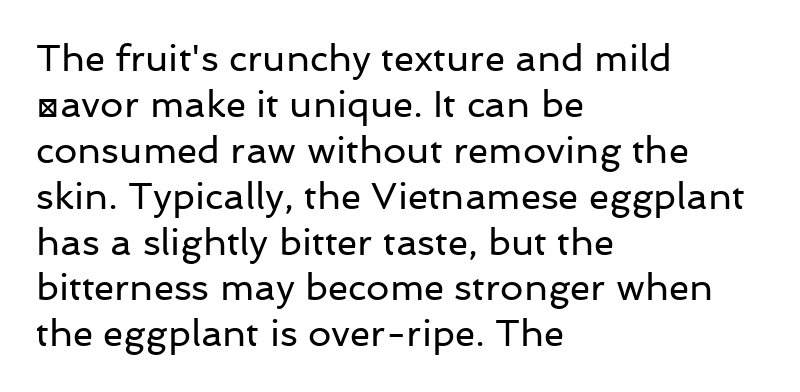
The image shows 37 px regular-weight sans-serif type, upright; set left-aligned, line spacing 1.24x, normal letter spacing, not underlined; low stroke contrast and a medium x-height.
